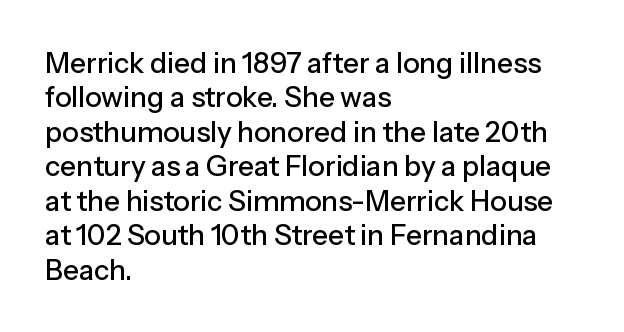
{"serif": "no", "italic": "no", "width": "normal", "stroke_contrast": "low", "x_height": "medium", "monospaced": "no", "underline": "no", "align": "left", "line_spacing_ratio": 1.23, "letter_spacing": "normal", "letter_spacing_em": 0.0, "glyph_px": 28}
